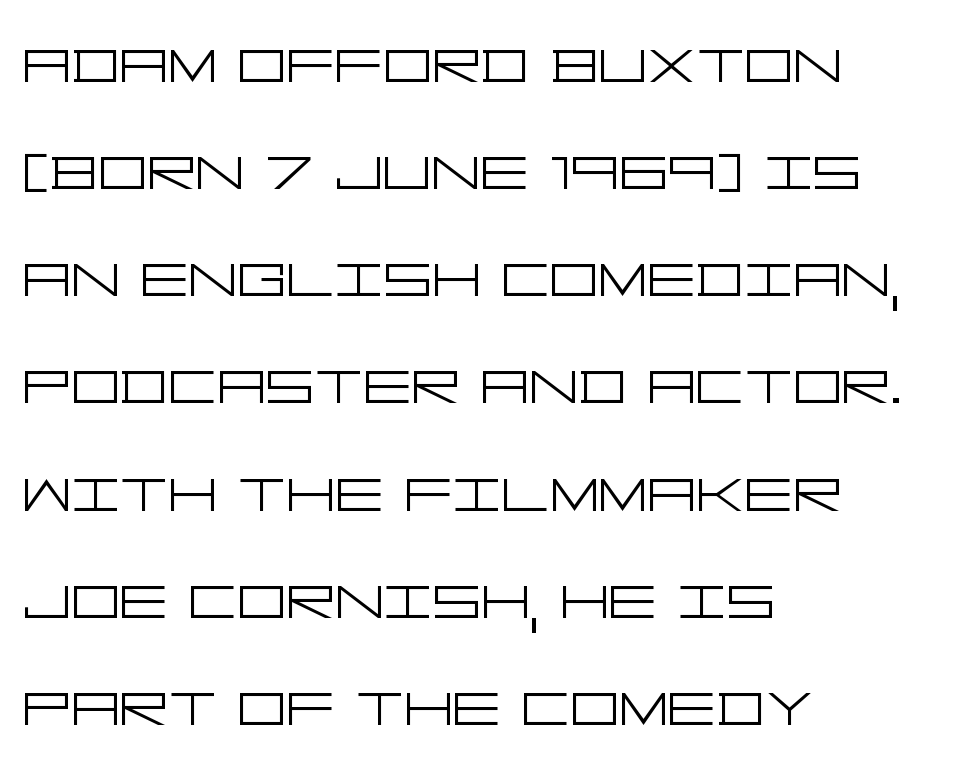
Evenly set lines give the paragraph a standard silhouette. The foot of each line stays bare and open. I'd call this a sans setting — the letters go barefoot. Unbolded letterforms with no extra heft. What stands out about the letter spacing? Nothing — it is the standard amount.
